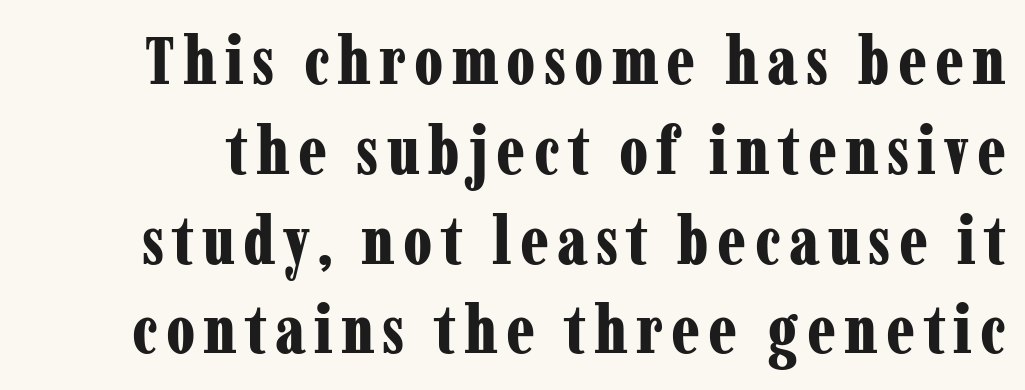
{"serif": "yes", "italic": "no", "bold": "yes", "weight": "bold", "width": "condensed", "stroke_contrast": "low", "x_height": "medium", "monospaced": "no", "underline": "no", "line_spacing": "normal", "line_spacing_ratio": 1.32, "glyph_px": 68}
